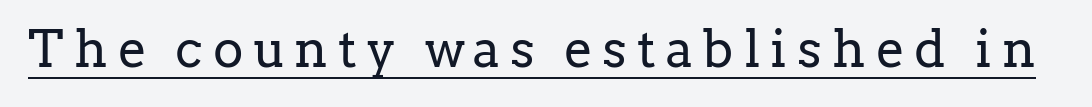
{"serif": "yes", "italic": "no", "bold": "no", "weight": "regular", "width": "normal", "stroke_contrast": "low", "x_height": "medium", "monospaced": "no", "underline": "yes", "letter_spacing": "wide", "letter_spacing_em": 0.2, "glyph_px": 51}
